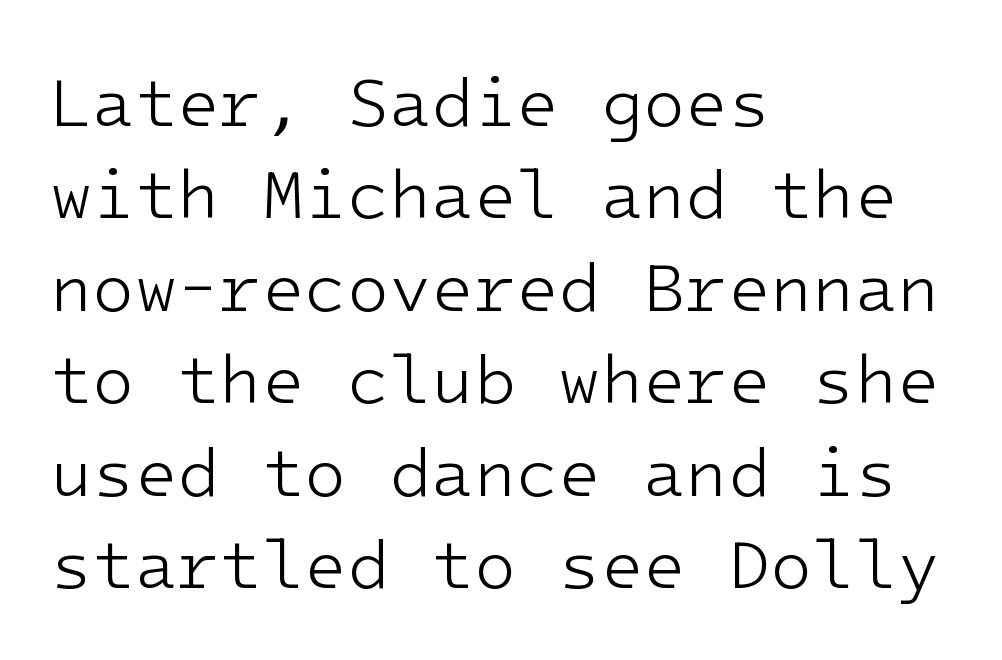
The image shows 69 px light sans-serif type, upright, monospaced; set left-aligned, normal line spacing (1.34x), normal letter spacing, not underlined; low stroke contrast and a medium x-height.
